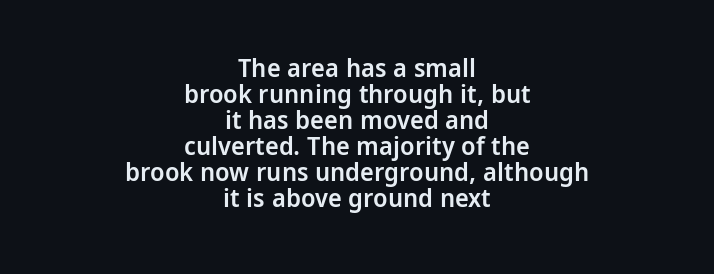
Q: Is the text bold? A: Semi-bold.
Q: Is the text italic (slanted)? A: No, it is upright.
Q: Is the text underlined? A: No.
Q: How is the paragraph aligned? A: Centered.
Q: Is the spacing between letters normal or unusually wide? A: Normal.
Q: Is the spacing between lines tight, normal or loose? A: Tight.
